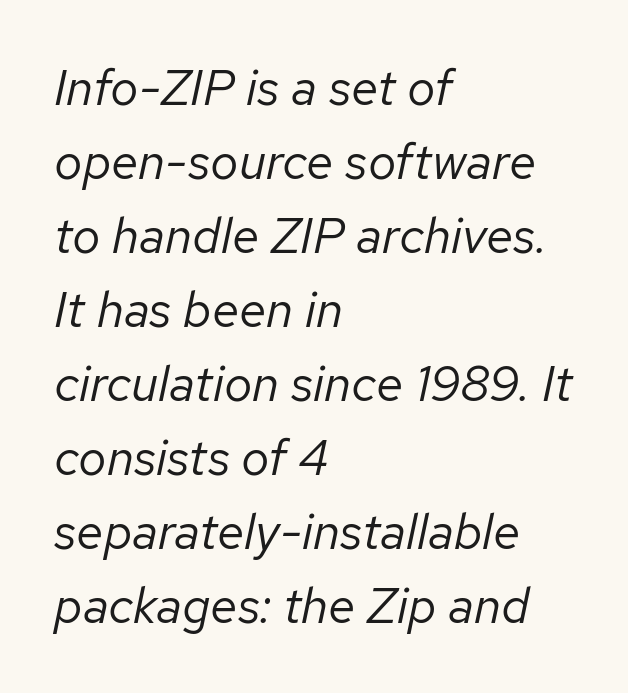
The image shows 50 px regular-weight type, italic (leaning right); set left-aligned, normal line spacing (1.48x), normal letter spacing, not underlined; low stroke contrast and a medium x-height.
